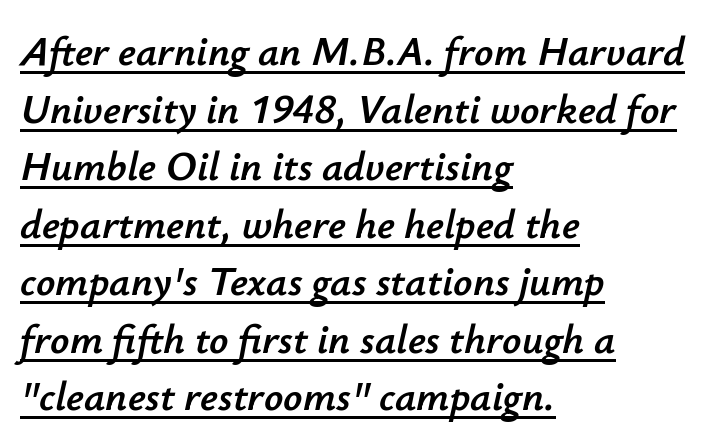
Underline: present. When letters slant like this, we call the style italic. No extra tracking has been applied to these lines. Does the leading feel generous? No, just average. One-word summary of the alignment: left.
